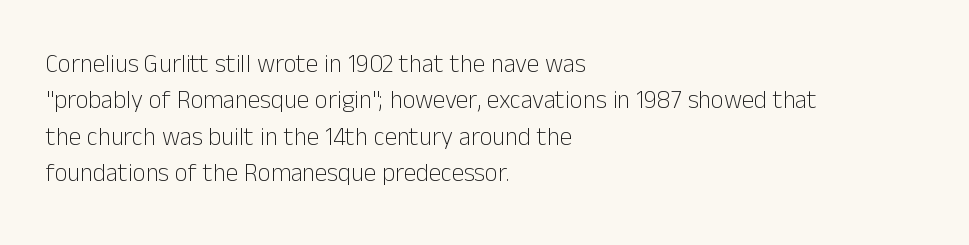
Q: Is the text bold? A: No.
Q: Is the text italic (slanted)? A: No, it is upright.
Q: Is the text underlined? A: No.
Q: How is the paragraph aligned? A: Left-aligned.
Q: Is the spacing between letters normal or unusually wide? A: Normal.
Q: Is the spacing between lines tight, normal or loose? A: Normal.
